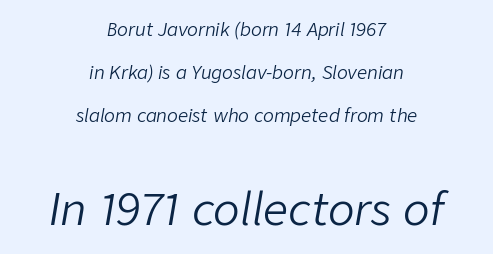
Bigger letters appear in the bottom chunk; the top chunk is reduced. Stem width sits at or under what a default text font uses. This sample has the flowing, uneven cadence of proportional lettering. This sample is center-justified, so both line endings float freely.
